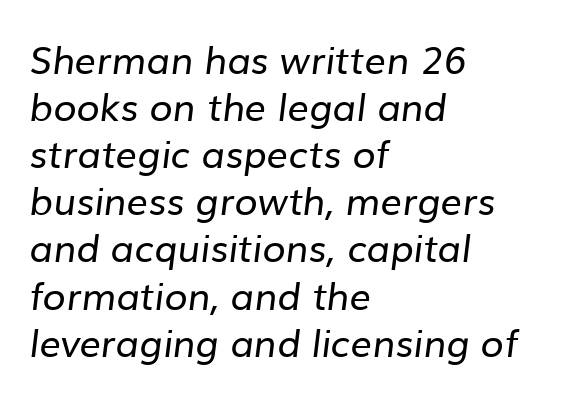
Line starts are locked; line ends wander. The letters carry no serifs — their stems end cleanly without finishing strokes. Tracking value appears to be zero — textbook default spacing. The letters look calm and open, with moderate or lighter stems. Any mark beneath the type? The region is blank. You could not count columns in this text — the font is proportionally spaced.
